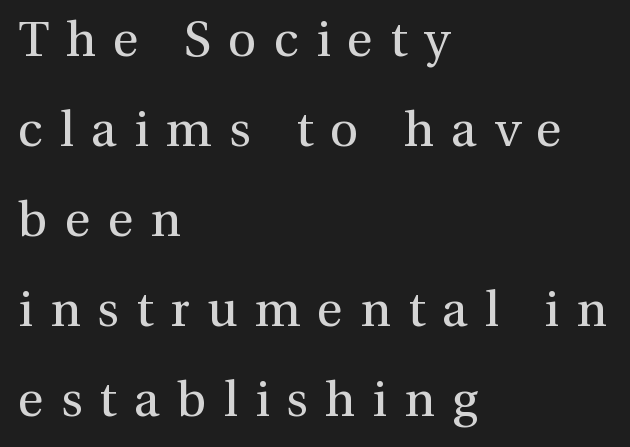
Q: Is the text bold? A: No.
Q: Is the text italic (slanted)? A: No, it is upright.
Q: Is the typeface a serif or a sans-serif typeface? A: Serif.
Q: Is the text underlined? A: No.
Q: How is the paragraph aligned? A: Left-aligned.
Q: Is the spacing between letters normal or unusually wide? A: Unusually wide.
Q: Width (condensed, normal, or wide)? A: Normal.
Q: Stroke contrast? A: Medium.
Q: x-height? A: Medium.
Q: Monospaced? A: No.
